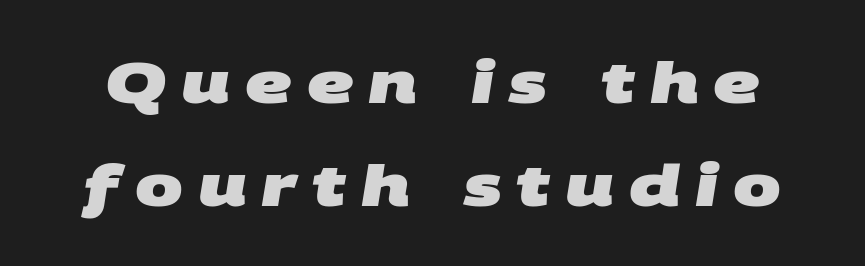
The image shows 57 px heavy, wide sans-serif type; set line spacing 1.8x, unusually wide letter spacing (+0.26 em), not underlined; medium stroke contrast and a large x-height.
